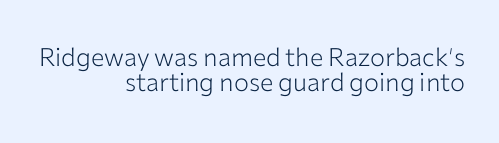
The image shows 25 px text type, upright; set right-aligned, tight line spacing (1.01x), normal letter spacing, not underlined.
